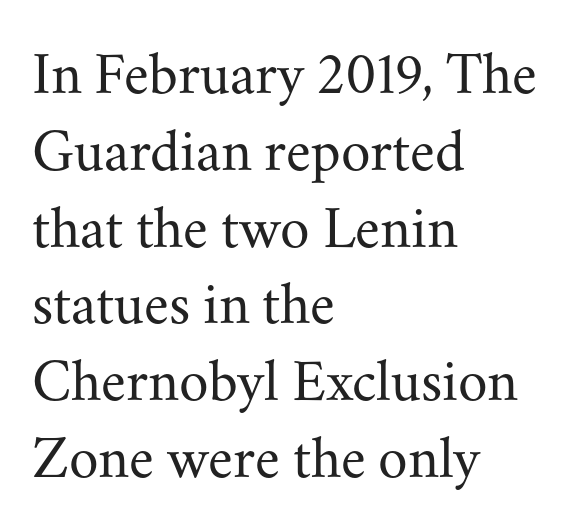
Line spacing here is normal. These lines were composed using upright roman letters. Tracking here is standard; glyphs follow each other at the usual distance. Summary of weight: not heavy and not bold. Compared with a centered layout, this one pins lines to the left instead.
